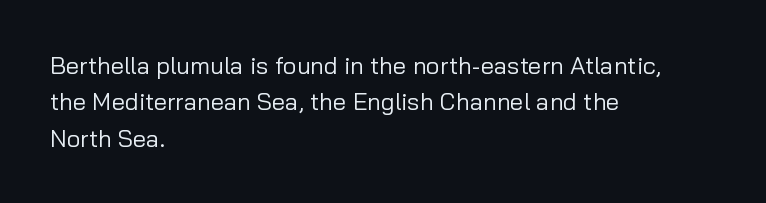
The image shows 24 px text type, upright; set left-aligned, normal line spacing (1.52x), normal letter spacing, not underlined.
